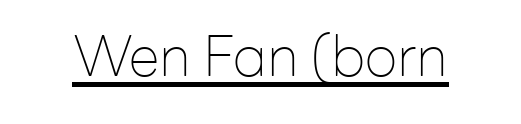
The image shows 56 px thin sans-serif type, upright; set normal letter spacing, underlined; low stroke contrast and a medium x-height.
